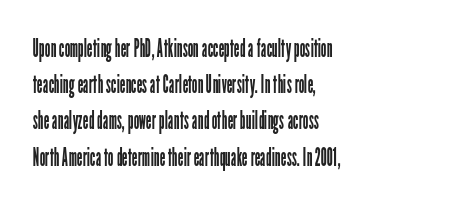
The cut favours lightness, reaching ordinary text weight at its darkest. Left-aligned paragraph, ragged on the right. There is no visible air inserted between adjacent glyphs. Has an underline been added? It has not. Upright lettering throughout. Leading matches the norm, producing a regular column.
